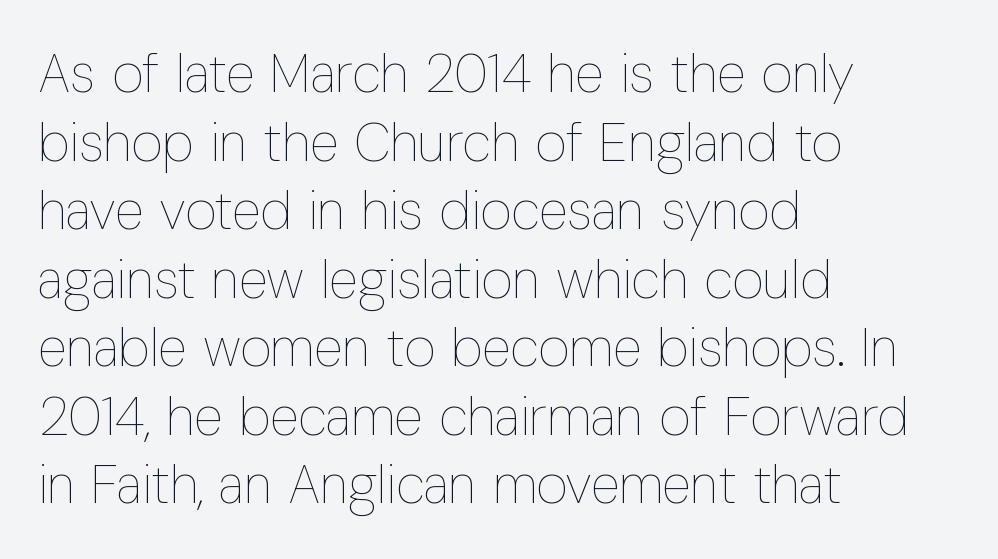
Notice how descenders clear the ascenders below comfortably — that's standard leading. Tracking here is standard; glyphs follow each other at the usual distance. Bare-footed words on every line. Note the varied advance widths — an 'i' is clearly narrower than an 'm'. Weight: in the light-to-regular range. Does the copy run flush right? No — it runs flush left.
